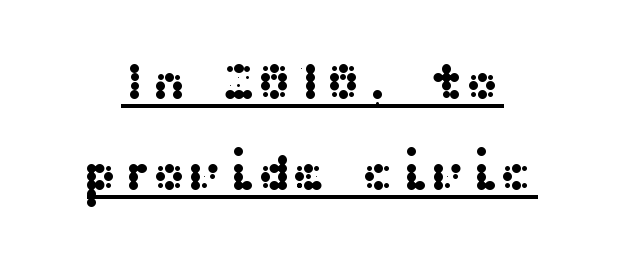
Q: Is the text italic (slanted)? A: No, it is upright.
Q: Is the typeface a serif or a sans-serif typeface? A: Sans-serif.
Q: Is the text underlined? A: Yes.
Q: Is the spacing between letters normal or unusually wide? A: Normal.
Q: Width (condensed, normal, or wide)? A: Wide.
Q: Stroke contrast? A: Medium.
Q: x-height? A: Medium.
